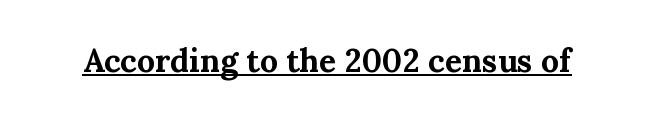
The image shows 32 px bold serif type, upright; set normal letter spacing, underlined; medium stroke contrast and a medium x-height.
